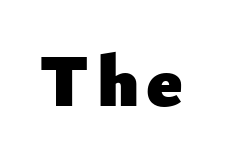
The image shows 73 px heavy sans-serif type, upright; set not underlined; low stroke contrast and a small x-height.
